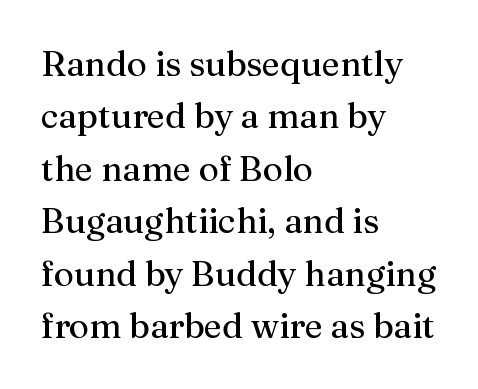
Q: Is the text bold? A: No.
Q: Is the text italic (slanted)? A: No, it is upright.
Q: Is the typeface a serif or a sans-serif typeface? A: Serif.
Q: Is the text underlined? A: No.
Q: How is the paragraph aligned? A: Left-aligned.
Q: Is the spacing between letters normal or unusually wide? A: Normal.
Q: Is the spacing between lines tight, normal or loose? A: Normal.
Q: Width (condensed, normal, or wide)? A: Normal.
Q: Stroke contrast? A: Medium.
Q: x-height? A: Medium.
Q: Monospaced? A: No.
